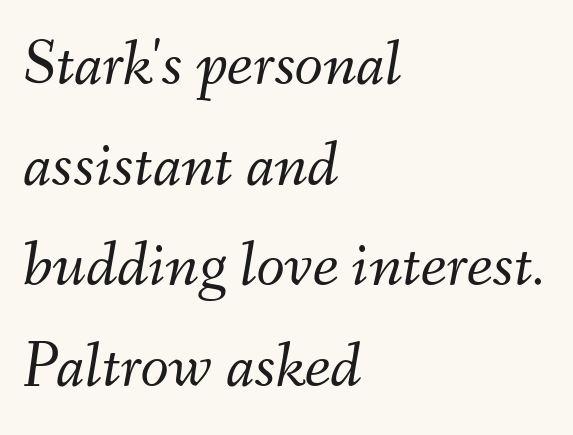
The image shows 65 px light type, italic (leaning right); set left-aligned, normal line spacing (1.55x), normal letter spacing, not underlined; medium stroke contrast and a small x-height.
